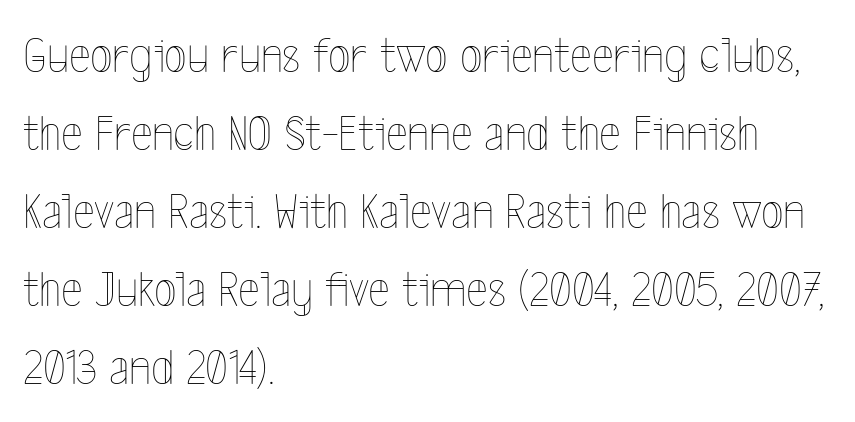
Q: Is the text bold? A: No.
Q: Is the text italic (slanted)? A: No, it is upright.
Q: Is the text underlined? A: No.
Q: How is the paragraph aligned? A: Left-aligned.
Q: Is the spacing between letters normal or unusually wide? A: Normal.
Q: Is the spacing between lines tight, normal or loose? A: Normal.
Q: Width (condensed, normal, or wide)? A: Condensed.
Q: x-height? A: Medium.
Q: Monospaced? A: No.
